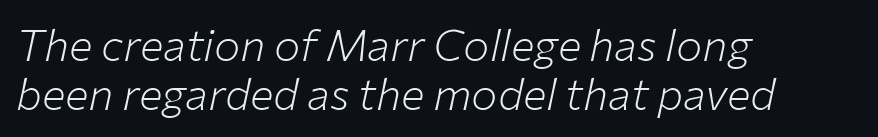
The image shows 44 px light type, italic (leaning right); set left-aligned, tight line spacing (1.12x), normal letter spacing, not underlined; low stroke contrast and a medium x-height.
